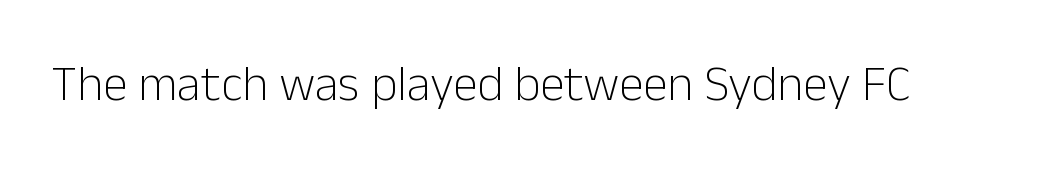
Q: Is the text bold? A: No.
Q: Is the text italic (slanted)? A: No, it is upright.
Q: Is the typeface a serif or a sans-serif typeface? A: Sans-serif.
Q: Is the text underlined? A: No.
Q: Is the spacing between letters normal or unusually wide? A: Normal.
Q: Width (condensed, normal, or wide)? A: Normal.
Q: Stroke contrast? A: Low.
Q: x-height? A: Medium.
Q: Monospaced? A: No.
